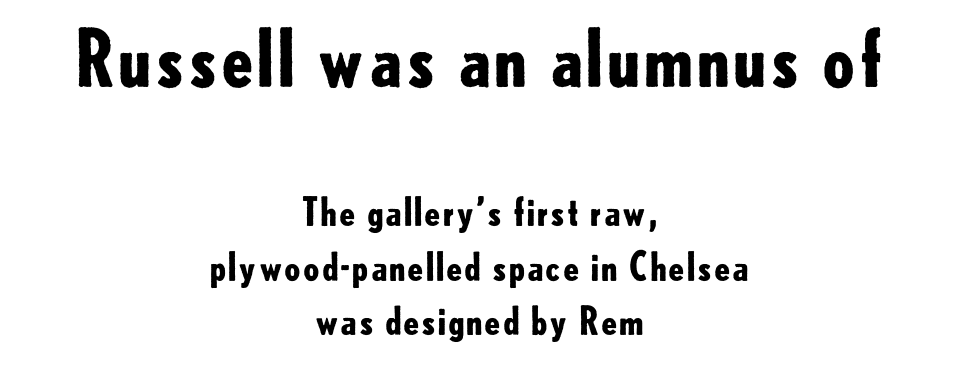
The image shows 76 px bold sans-serif type, upright; set centered, normal line spacing (1.43x), normal letter spacing, not underlined; the first (top) block is 2.0x larger; low stroke contrast and a small x-height.
